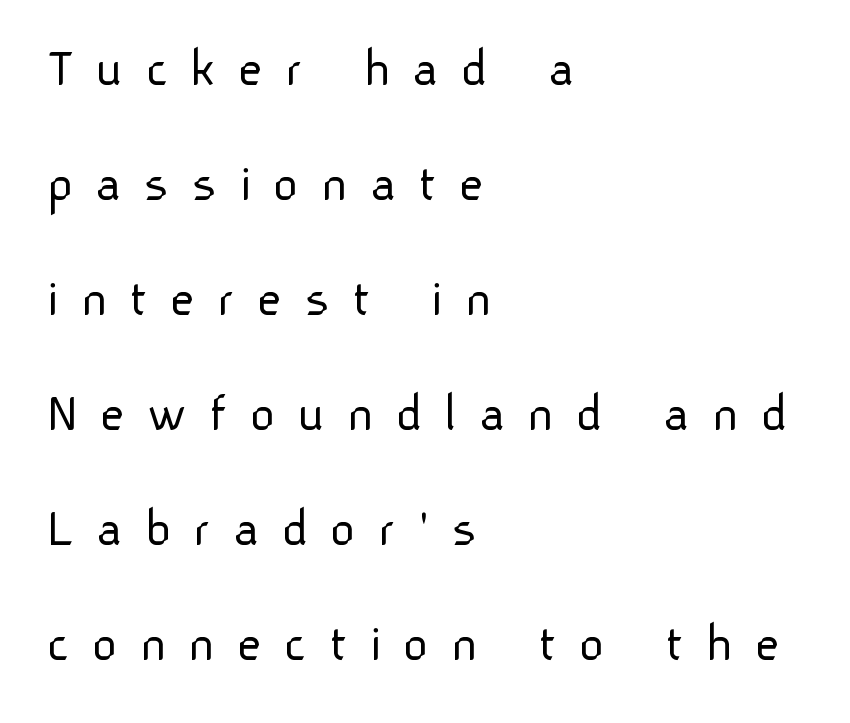
Q: Is the text bold? A: No.
Q: Is the text italic (slanted)? A: No, it is upright.
Q: Is the typeface a serif or a sans-serif typeface? A: Sans-serif.
Q: Is the text underlined? A: No.
Q: How is the paragraph aligned? A: Left-aligned.
Q: Is the spacing between letters normal or unusually wide? A: Unusually wide.
Q: Is the spacing between lines tight, normal or loose? A: Loose.
Q: Width (condensed, normal, or wide)? A: Normal.
Q: Stroke contrast? A: Low.
Q: x-height? A: Medium.
Q: Monospaced? A: No.
